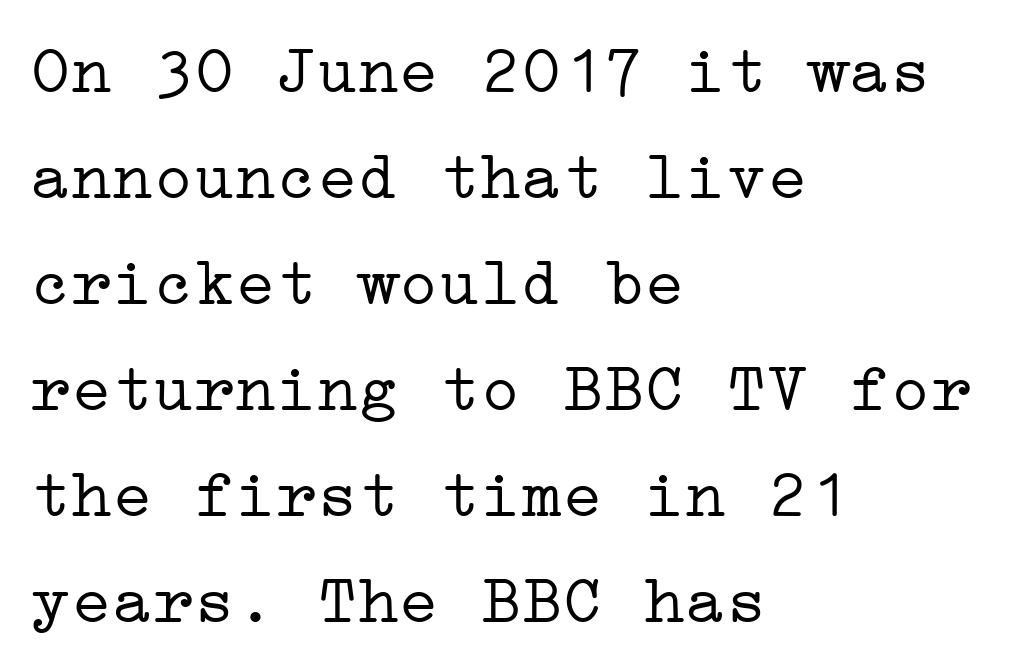
{"serif": "yes", "italic": "no", "bold": "no", "weight": "light", "width": "wide", "stroke_contrast": "low", "x_height": "medium", "underline": "no", "align": "left", "line_spacing": "normal", "line_spacing_ratio": 1.56, "letter_spacing": "normal", "letter_spacing_em": 0.0, "glyph_px": 68}
